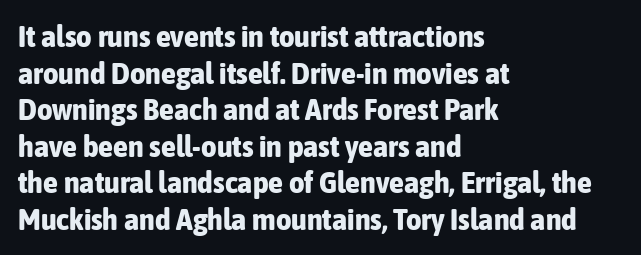
The image shows 30 px bold, condensed sans-serif type, upright; set left-aligned, line spacing 1.22x, normal letter spacing, not underlined; low stroke contrast and a medium x-height.
